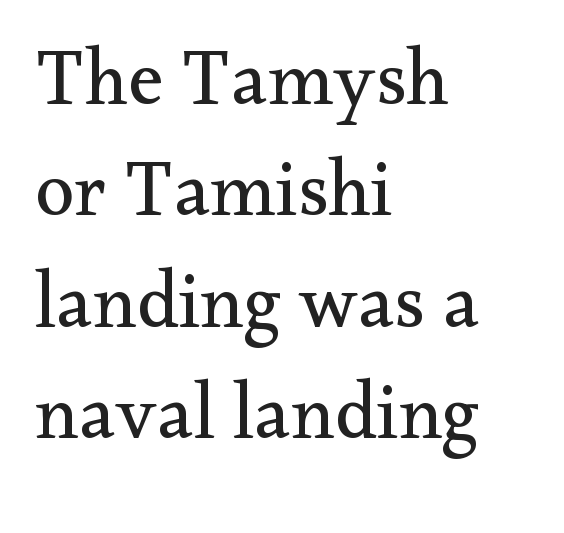
The image shows 79 px regular-weight serif type, upright; set left-aligned, normal line spacing (1.41x), normal letter spacing, not underlined; medium stroke contrast and a small x-height.
